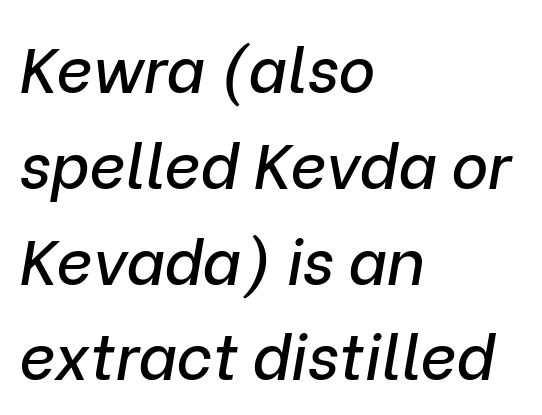
{"italic": "yes", "lean": "right", "slant_degrees": 9, "width": "normal", "stroke_contrast": "low", "x_height": "medium", "monospaced": "no", "underline": "no", "align": "left", "line_spacing": "normal", "line_spacing_ratio": 1.52, "letter_spacing": "normal", "letter_spacing_em": 0.0, "glyph_px": 63}
